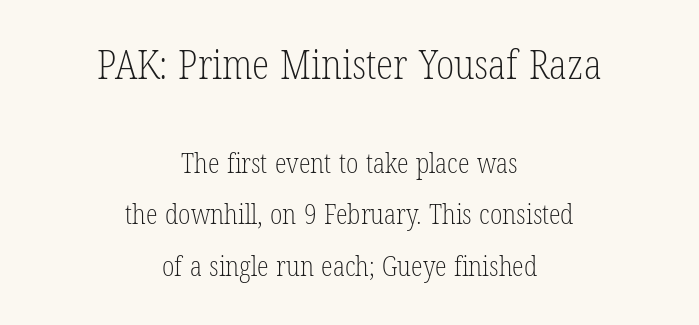
The image shows 40 px light, condensed serif type, upright; set centered, loose line spacing (1.9x), normal letter spacing, not underlined; the first (top) block is 1.48x larger; low stroke contrast and a medium x-height.
